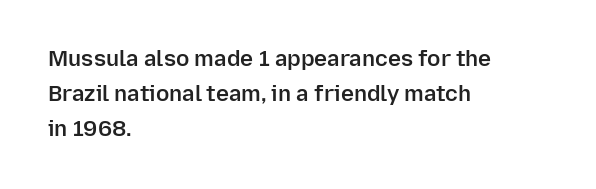
Rows of type keep a routine distance in the vertical direction. Tracking here is standard; glyphs follow each other at the usual distance. Ascenders rise straight up at ninety degrees. A fair bit of extra ink — the face is semibold, not bold.
